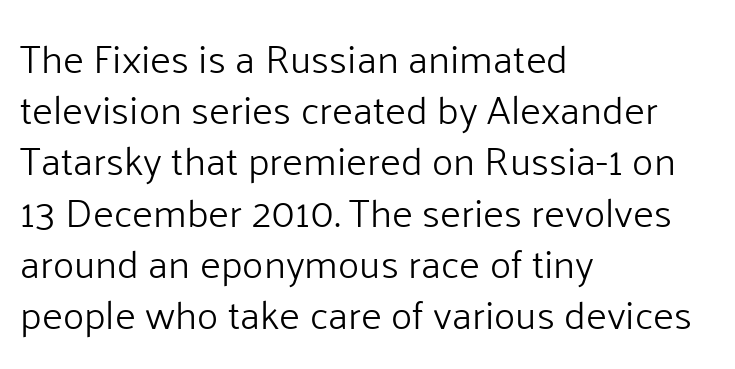
Q: Is the text bold? A: No.
Q: Is the text italic (slanted)? A: No, it is upright.
Q: Is the typeface a serif or a sans-serif typeface? A: Sans-serif.
Q: Is the text underlined? A: No.
Q: How is the paragraph aligned? A: Left-aligned.
Q: Is the spacing between letters normal or unusually wide? A: Normal.
Q: Is the spacing between lines tight, normal or loose? A: Normal.
Q: Width (condensed, normal, or wide)? A: Normal.
Q: Stroke contrast? A: Low.
Q: x-height? A: Medium.
Q: Monospaced? A: No.
